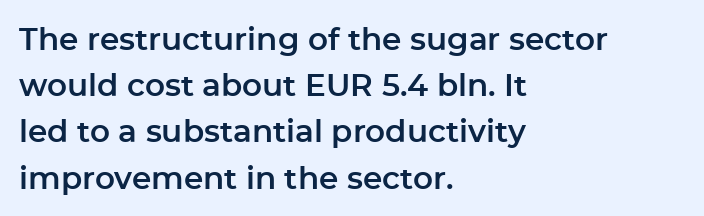
{"serif": "no", "italic": "no", "width": "normal", "stroke_contrast": "low", "x_height": "medium", "monospaced": "no", "underline": "no", "align": "left", "line_spacing": "normal", "line_spacing_ratio": 1.49, "letter_spacing": "normal", "letter_spacing_em": 0.0, "glyph_px": 31}
